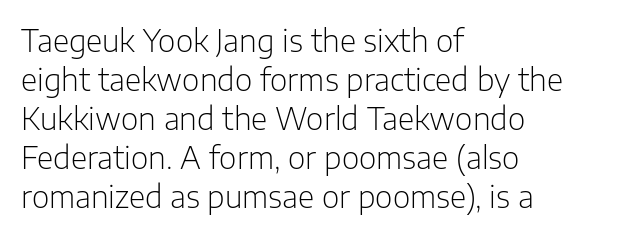
The image shows 30 px light sans-serif type, upright; set left-aligned, normal line spacing (1.3x), normal letter spacing, not underlined; low stroke contrast and a medium x-height.
